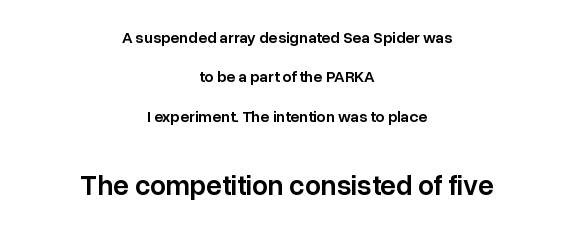
Style check: upright. Classification — sans serif. Is the type bold? Partly — it's a semibold, heavier than regular but not fully bold. Each letter keeps its own natural width here, so spacing adapts to shape.
